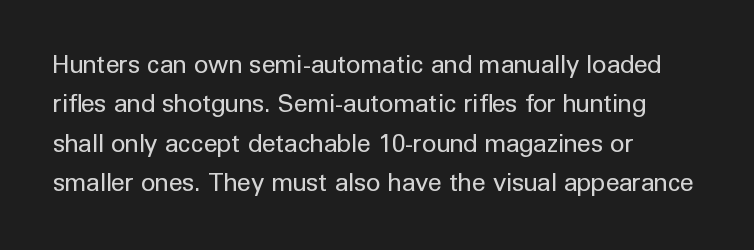
{"italic": "no", "bold": "no", "underline": "no", "align": "left", "line_spacing": "normal", "line_spacing_ratio": 1.58, "letter_spacing": "normal", "letter_spacing_em": 0.0, "glyph_px": 25}
